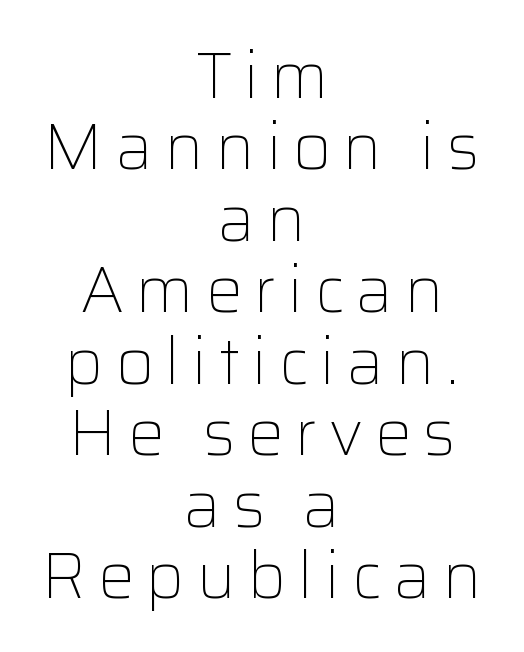
{"serif": "no", "italic": "no", "bold": "no", "weight": "light", "width": "normal", "stroke_contrast": "low", "x_height": "medium", "monospaced": "no", "underline": "no", "align": "center", "line_spacing": "tight", "line_spacing_ratio": 1.1, "glyph_px": 65}
